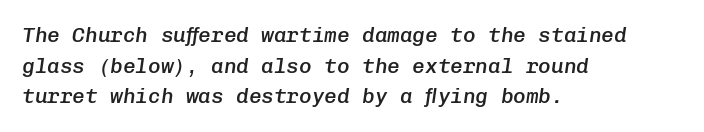
The image shows 21 px text type, italic (leaning right); set left-aligned, normal line spacing (1.46x), normal letter spacing, not underlined.
